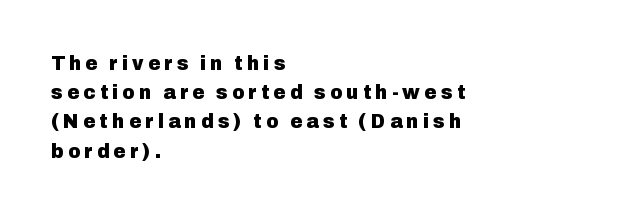
The image shows 21 px bold type, upright; set left-aligned, normal line spacing (1.39x), unusually wide letter spacing (+0.2 em), not underlined.
